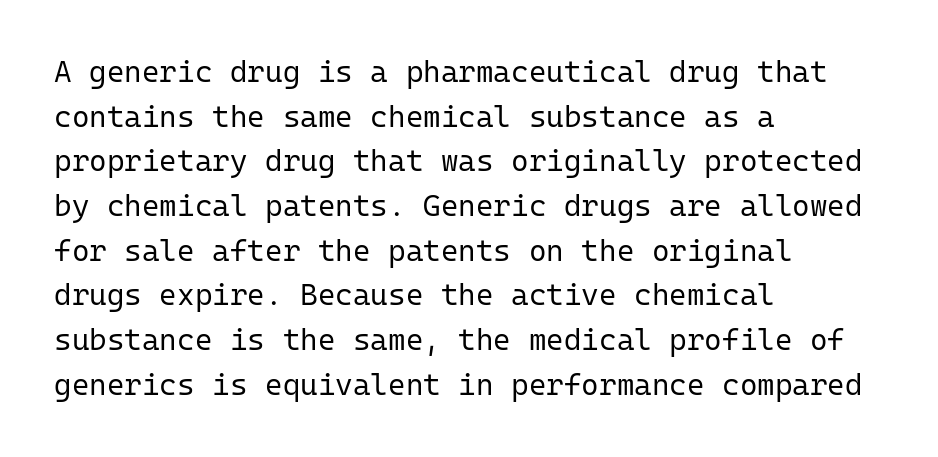
Q: Is the text bold? A: No.
Q: Is the text italic (slanted)? A: No, it is upright.
Q: Is the typeface a serif or a sans-serif typeface? A: Sans-serif.
Q: Is the text underlined? A: No.
Q: How is the paragraph aligned? A: Left-aligned.
Q: Is the spacing between letters normal or unusually wide? A: Normal.
Q: Is the spacing between lines tight, normal or loose? A: Normal.
Q: Width (condensed, normal, or wide)? A: Normal.
Q: Stroke contrast? A: Low.
Q: x-height? A: Medium.
Q: Monospaced? A: Yes.
